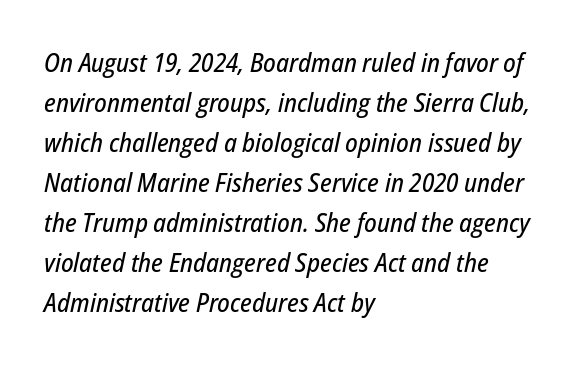
{"italic": "yes", "lean": "right", "slant_degrees": 12, "underline": "no", "align": "left", "line_spacing": "normal", "line_spacing_ratio": 1.54, "letter_spacing": "normal", "letter_spacing_em": 0.0, "glyph_px": 26}
